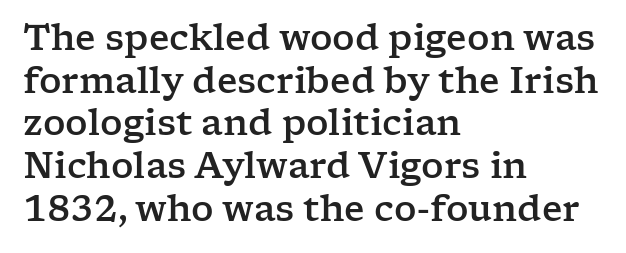
The image shows 35 px wide serif type, upright; set left-aligned, line spacing 1.22x, normal letter spacing, not underlined; low stroke contrast and a medium x-height.
